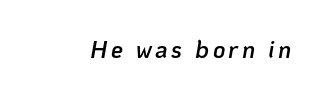
{"italic": "yes", "lean": "right", "slant_degrees": 10, "bold": "semi", "underline": "no", "glyph_px": 24}
